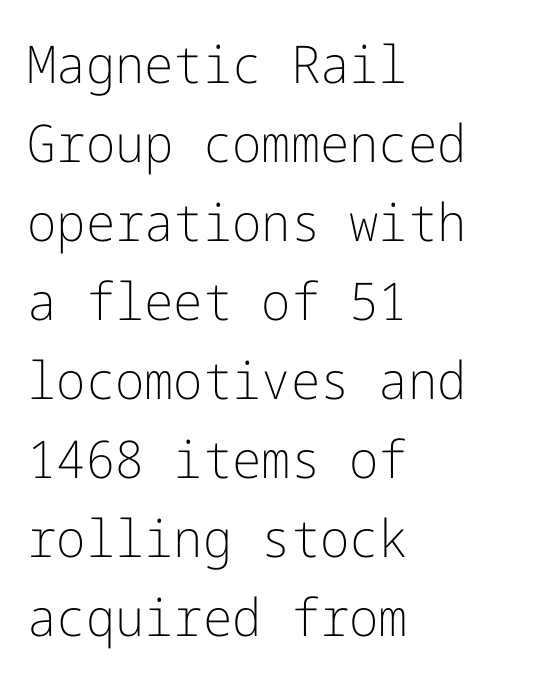
{"serif": "no", "italic": "no", "bold": "no", "weight": "light", "width": "normal", "stroke_contrast": "low", "x_height": "medium", "underline": "no", "align": "left", "line_spacing": "normal", "line_spacing_ratio": 1.52, "letter_spacing": "normal", "letter_spacing_em": 0.0, "glyph_px": 52}
